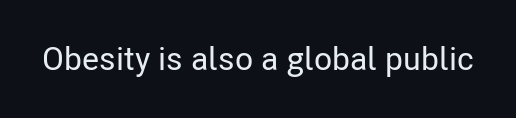
The image shows 33 px condensed sans-serif type, upright; set normal letter spacing, not underlined; low stroke contrast and a medium x-height.
